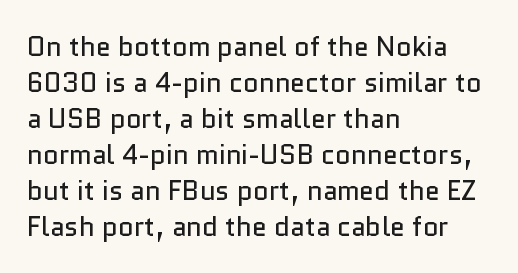
The image shows 27 px text type, upright; set left-aligned, normal line spacing (1.33x), normal letter spacing, not underlined.
